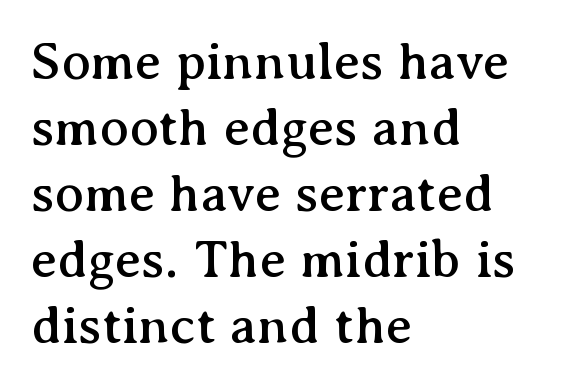
Q: Is the text italic (slanted)? A: No, it is upright.
Q: Is the typeface a serif or a sans-serif typeface? A: Serif.
Q: Is the text underlined? A: No.
Q: How is the paragraph aligned? A: Left-aligned.
Q: Is the spacing between letters normal or unusually wide? A: Normal.
Q: Width (condensed, normal, or wide)? A: Normal.
Q: Stroke contrast? A: Medium.
Q: x-height? A: Medium.
Q: Monospaced? A: No.
